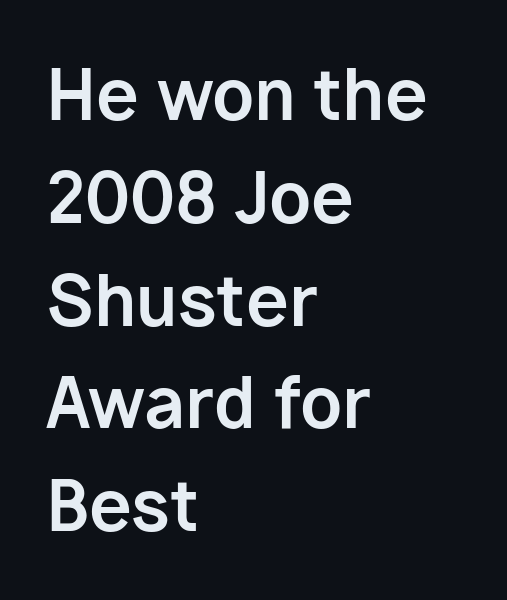
Is the block centered? No — it sits flush against the left margin. Words float on clear page, feet unadorned. The passage shown is emphatically bold. Notice how the stems are strictly vertical — no italics here. A typesetter would call this proportional, since set widths differ per character. Vertical spacing — default.
